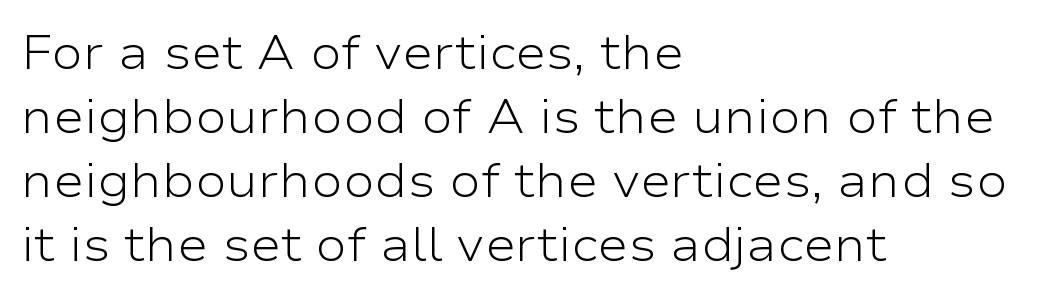
Q: Is the text bold? A: No.
Q: Is the text italic (slanted)? A: No, it is upright.
Q: Is the typeface a serif or a sans-serif typeface? A: Sans-serif.
Q: Is the text underlined? A: No.
Q: How is the paragraph aligned? A: Left-aligned.
Q: Is the spacing between letters normal or unusually wide? A: Normal.
Q: Is the spacing between lines tight, normal or loose? A: Normal.
Q: Width (condensed, normal, or wide)? A: Wide.
Q: Stroke contrast? A: Low.
Q: x-height? A: Medium.
Q: Monospaced? A: No.
